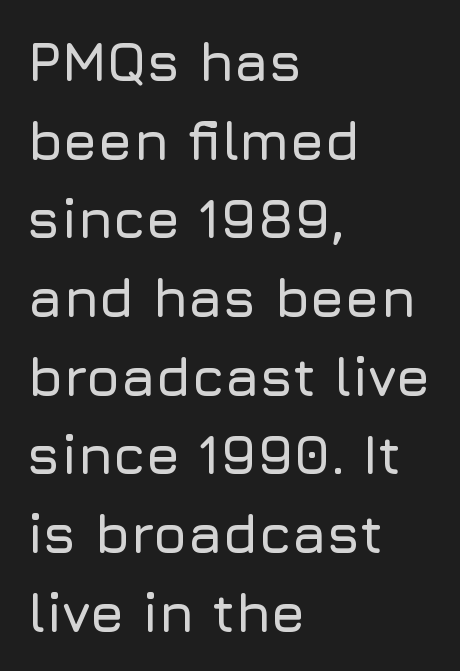
Proportional: the letters do not fall into vertical columns. The face used here is a sans, in the tradition of grotesques and geometrics. Rule under the text: the space is simply empty. Horizontal bands of white between lines are of average thickness. Characters remain perfectly vertical along every line.
